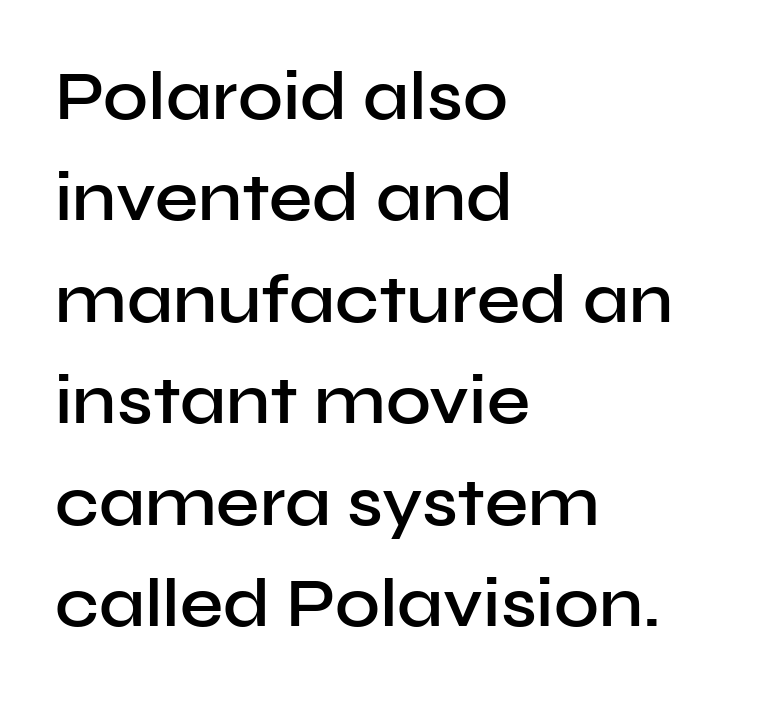
The lines sit at an ordinary, default distance from one another. Observe the ordinary spacing: letters are neighbours, not strangers. The letters advance in unequal steps, a hallmark of proportional type. In terms of posture, this sample is upright. Are there feet on the stems? There aren't — it's a sans.
